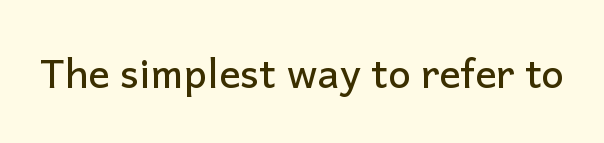
Q: Is the text italic (slanted)? A: No, it is upright.
Q: Is the typeface a serif or a sans-serif typeface? A: Sans-serif.
Q: Is the text underlined? A: No.
Q: Is the spacing between letters normal or unusually wide? A: Normal.
Q: Width (condensed, normal, or wide)? A: Normal.
Q: Stroke contrast? A: Low.
Q: x-height? A: Medium.
Q: Monospaced? A: No.
